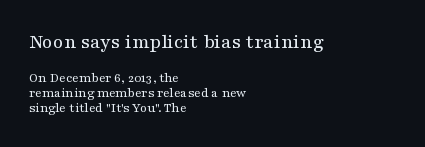
{"italic": "no", "bold": "no", "underline": "no", "align": "left", "line_spacing": "tight", "line_spacing_ratio": 1.09, "letter_spacing": "normal", "letter_spacing_em": 0.0, "larger_block": "first", "size_ratio": 1.5, "glyph_px": 21}
